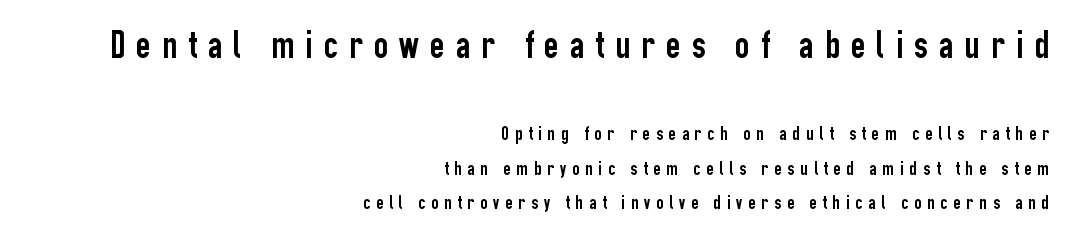
Q: Is the text italic (slanted)? A: No, it is upright.
Q: Is the typeface a serif or a sans-serif typeface? A: Sans-serif.
Q: Is the text underlined? A: No.
Q: How is the paragraph aligned? A: Right-aligned.
Q: Is the spacing between letters normal or unusually wide? A: Unusually wide.
Q: Which block of text is set in a larger size, the first (top) or the second (bottom)? A: The first (top) one.
Q: Width (condensed, normal, or wide)? A: Condensed.
Q: Stroke contrast? A: Low.
Q: x-height? A: Medium.
Q: Monospaced? A: No.
